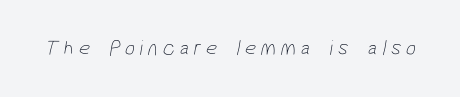
Each stroke keeps to a modest, everyday thickness or less. Compared with typical body copy, the letter spacing here is much looser. The space directly below the letters is spotless.
